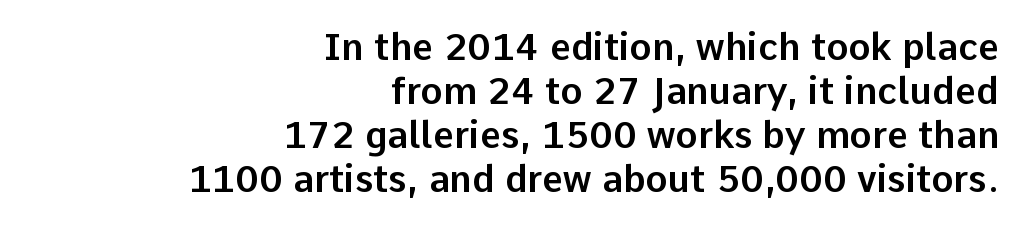
The passage shown is typed in a proportional face where columns would drift. Rule under the text: the space is simply empty. Grotesque or geometric, the face here clearly has no serifs. In CSS terms this would be text-align: right. Nobody touched the tracking dial on this one. It's the straight-up-and-down kind of type.
